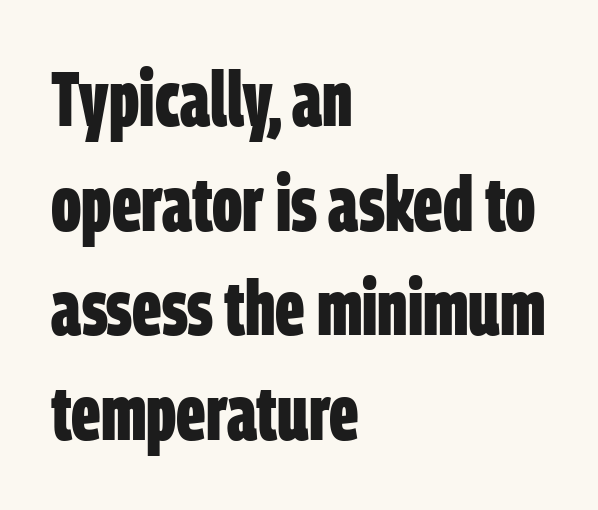
The image shows 77 px bold, condensed sans-serif type; set left-aligned, normal line spacing (1.36x), normal letter spacing, not underlined; low stroke contrast and a large x-height.
